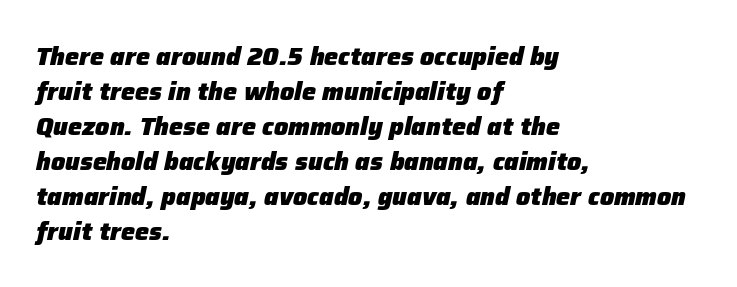
The image shows 25 px bold type, italic (leaning right); set left-aligned, normal line spacing (1.4x), normal letter spacing, not underlined.
